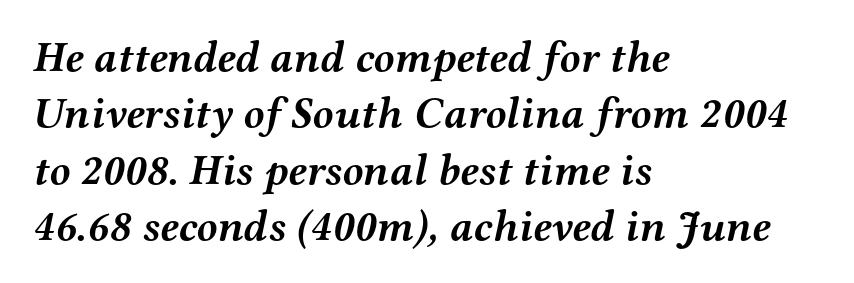
Compared with typical body copy, the letter spacing here is the same. One-word summary of the alignment: left. A typesetter would mark this as italic. Proportional: the letters do not fall into vertical columns. If you measured baseline to baseline, you'd find a middling distance. Observe the serifs anchoring each vertical stroke in this sample.
